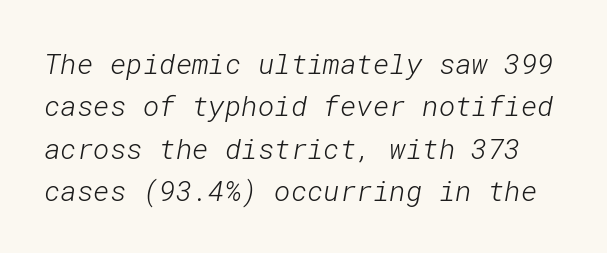
{"serif": "no", "bold": "no", "weight": "light", "width": "normal", "stroke_contrast": "low", "x_height": "medium", "underline": "no", "line_spacing": "normal", "line_spacing_ratio": 1.51, "letter_spacing": "normal", "letter_spacing_em": 0.0, "glyph_px": 28}
